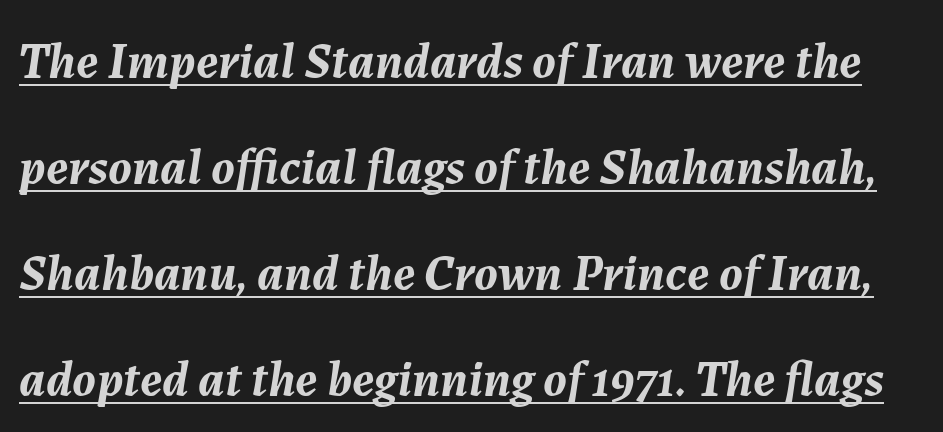
Looks like someone drew a line under every word here. The letters advance in unequal steps, a hallmark of proportional type. The lettering tilts uniformly, giving the passage an italic look. The block of text is sparse from top to bottom, with ample space between rows.
